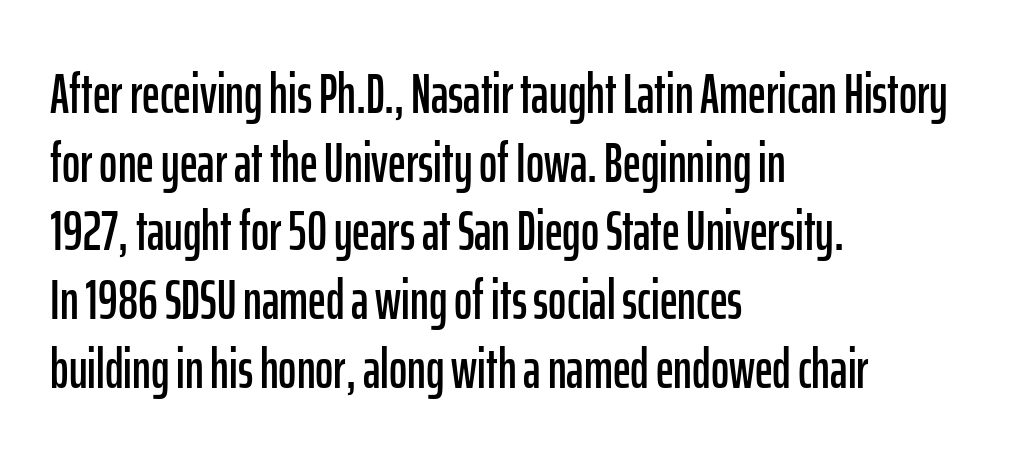
{"serif": "no", "italic": "no", "width": "condensed", "stroke_contrast": "low", "x_height": "medium", "monospaced": "no", "underline": "no", "align": "left", "line_spacing": "normal", "line_spacing_ratio": 1.25, "letter_spacing": "normal", "letter_spacing_em": 0.0, "glyph_px": 55}
